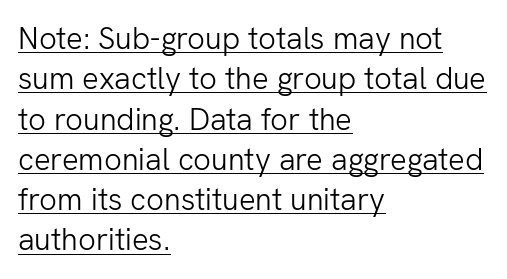
Q: Is the text bold? A: No.
Q: Is the text italic (slanted)? A: No, it is upright.
Q: Is the typeface a serif or a sans-serif typeface? A: Sans-serif.
Q: Is the text underlined? A: Yes.
Q: How is the paragraph aligned? A: Left-aligned.
Q: Is the spacing between letters normal or unusually wide? A: Normal.
Q: Is the spacing between lines tight, normal or loose? A: Normal.
Q: Width (condensed, normal, or wide)? A: Normal.
Q: Stroke contrast? A: Low.
Q: x-height? A: Medium.
Q: Monospaced? A: No.
